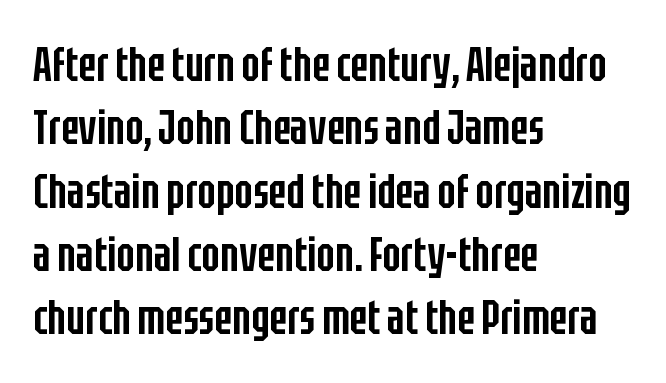
{"serif": "no", "italic": "no", "bold": "semi", "weight": "semibold", "width": "condensed", "stroke_contrast": "low", "x_height": "large", "monospaced": "no", "underline": "no", "align": "left", "line_spacing": "normal", "line_spacing_ratio": 1.32, "letter_spacing": "normal", "letter_spacing_em": 0.0, "glyph_px": 48}
